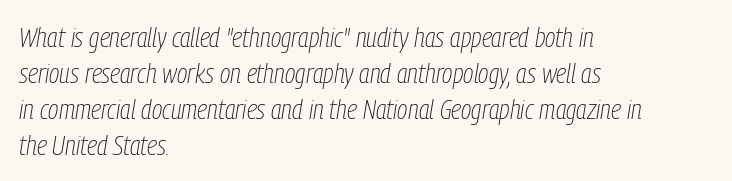
The image shows 28 px thin, condensed type, italic (leaning right); set left-aligned, normal line spacing (1.28x), normal letter spacing, not underlined; low stroke contrast and a medium x-height.
